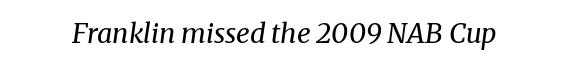
The image shows 27 px text type, italic (leaning right); set normal letter spacing, not underlined.
